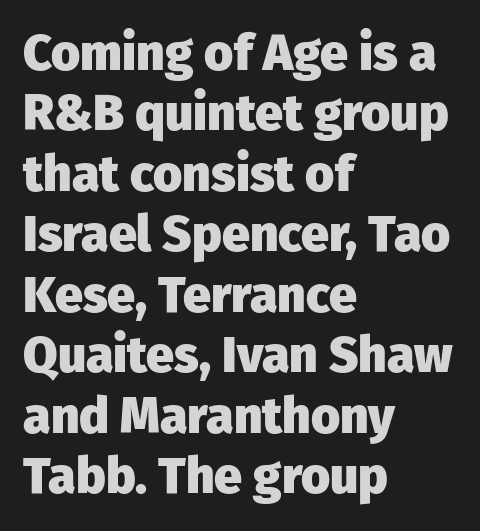
Horizontally, the lines are justified to the leading edge only. In terms of weight, the rendering is a true, heavy bold. The words here are not underlined. Nothing unusual about the tracking: characters are spaced as the font intends. The passage shown is typed in a proportional face where columns would drift. Typographically, this falls in the sans-serif category.
